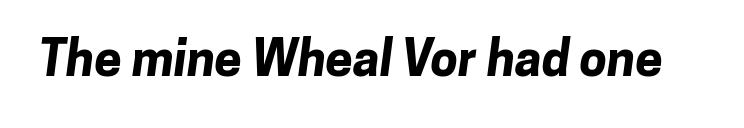
Q: Is the text bold? A: Yes.
Q: Is the typeface a serif or a sans-serif typeface? A: Sans-serif.
Q: Is the text underlined? A: No.
Q: Is the spacing between letters normal or unusually wide? A: Normal.
Q: Width (condensed, normal, or wide)? A: Normal.
Q: Stroke contrast? A: Low.
Q: x-height? A: Medium.
Q: Monospaced? A: No.
